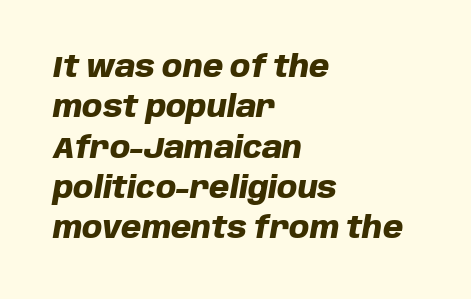
The image shows 29 px heavy type, italic (leaning right); set left-aligned, normal line spacing (1.39x), normal letter spacing, not underlined; low stroke contrast and a large x-height.
